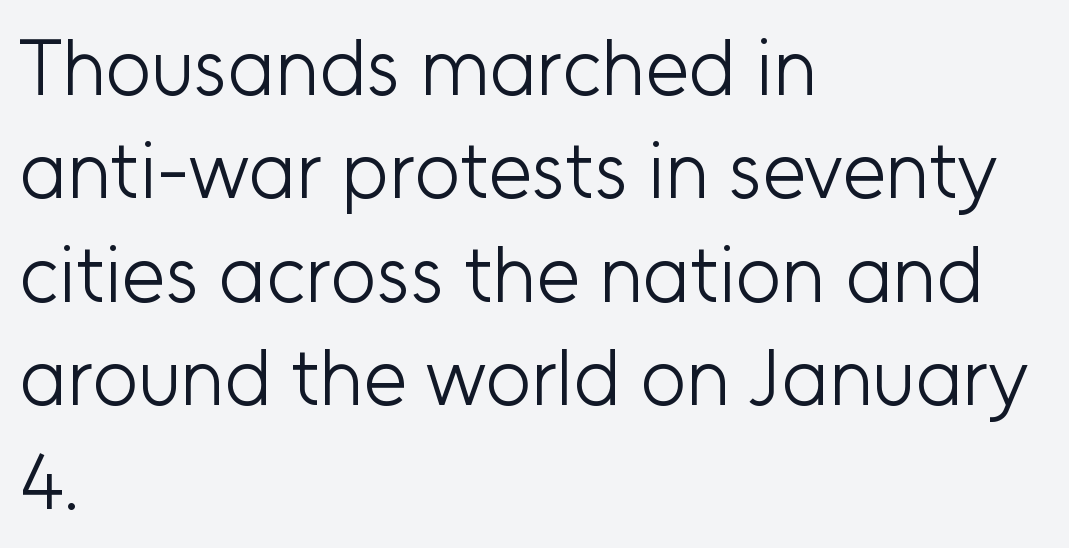
Q: Is the text bold? A: No.
Q: Is the text italic (slanted)? A: No, it is upright.
Q: Is the typeface a serif or a sans-serif typeface? A: Sans-serif.
Q: Is the text underlined? A: No.
Q: How is the paragraph aligned? A: Left-aligned.
Q: Is the spacing between letters normal or unusually wide? A: Normal.
Q: Is the spacing between lines tight, normal or loose? A: Normal.
Q: Width (condensed, normal, or wide)? A: Normal.
Q: Stroke contrast? A: Low.
Q: x-height? A: Medium.
Q: Monospaced? A: No.
